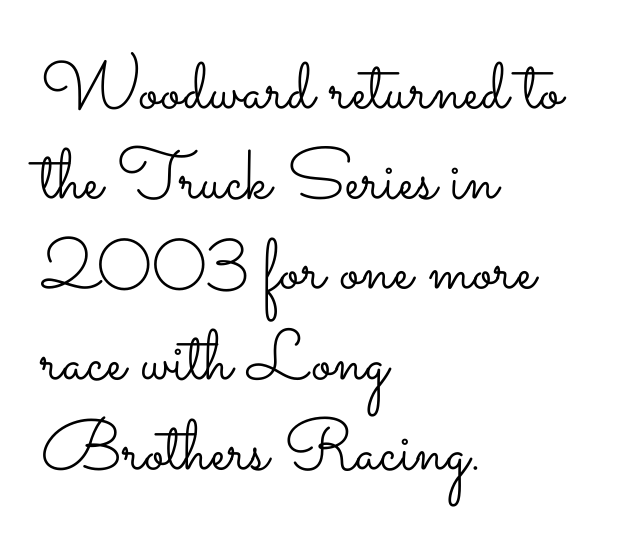
The image shows 71 px light, wide type; set left-aligned, normal line spacing (1.27x), normal letter spacing, not underlined; low stroke contrast and a small x-height.
